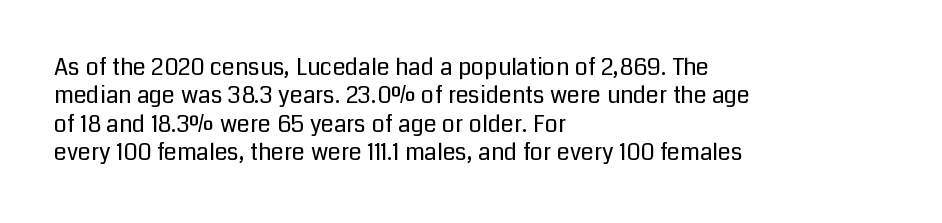
Q: Is the text bold? A: No.
Q: Is the text italic (slanted)? A: No, it is upright.
Q: Is the text underlined? A: No.
Q: How is the paragraph aligned? A: Left-aligned.
Q: Is the spacing between letters normal or unusually wide? A: Normal.
